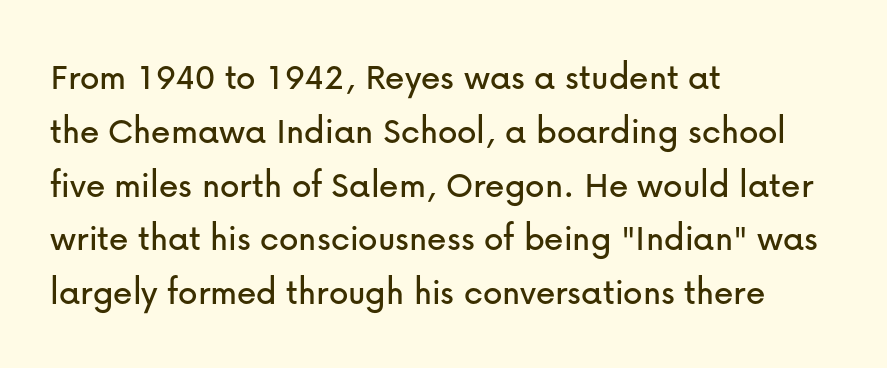
The image shows 39 px sans-serif type, upright; set left-aligned, normal line spacing (1.38x), normal letter spacing, not underlined; low stroke contrast and a medium x-height.
